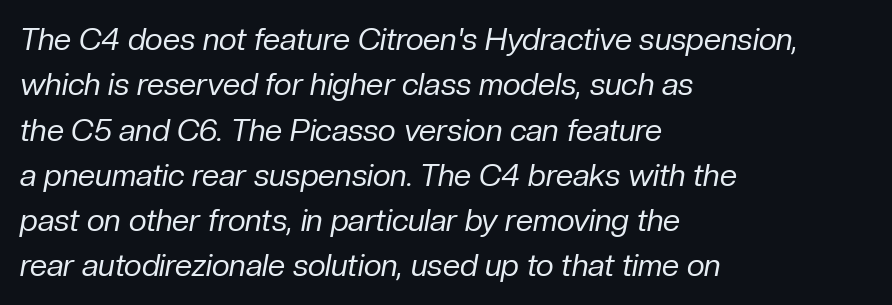
Q: Is the text bold? A: No.
Q: Is the text italic (slanted)? A: Yes, it leans right by about 10 degrees.
Q: Is the text underlined? A: No.
Q: How is the paragraph aligned? A: Left-aligned.
Q: Is the spacing between letters normal or unusually wide? A: Normal.
Q: Is the spacing between lines tight, normal or loose? A: Normal.
Q: Width (condensed, normal, or wide)? A: Normal.
Q: Stroke contrast? A: Low.
Q: x-height? A: Medium.
Q: Monospaced? A: No.
